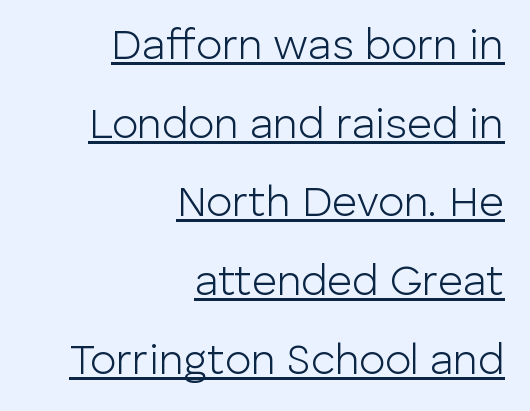
The image shows 43 px light sans-serif type, upright; set right-aligned, line spacing 1.83x, normal letter spacing, underlined; low stroke contrast and a medium x-height.
